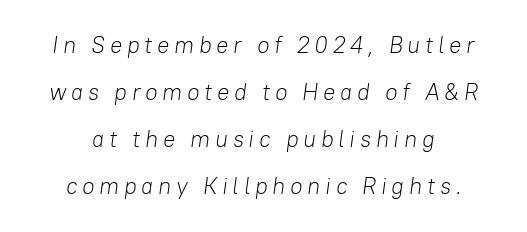
{"italic": "yes", "lean": "right", "slant_degrees": 8, "bold": "no", "underline": "no", "align": "center", "line_spacing": "loose", "line_spacing_ratio": 2.05, "letter_spacing": "wide", "letter_spacing_em": 0.2, "glyph_px": 23}
